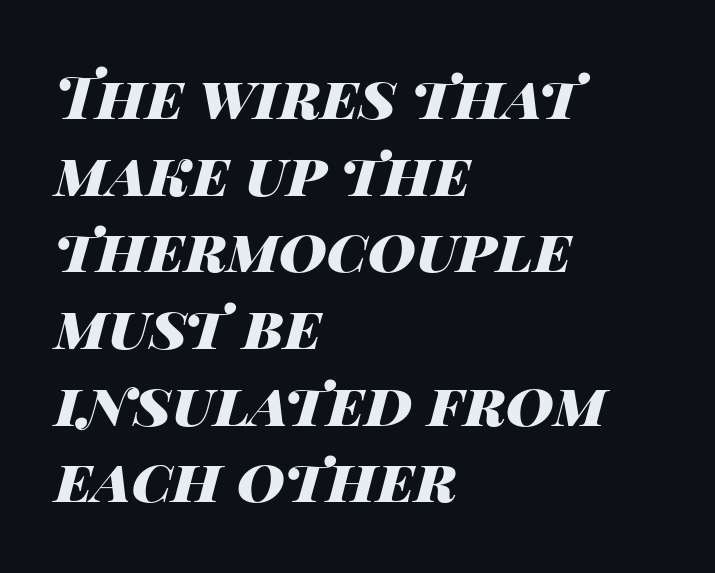
{"italic": "yes", "lean": "right", "slant_degrees": 14, "bold": "yes", "weight": "heavy", "width": "wide", "stroke_contrast": "high", "x_height": "large", "monospaced": "no", "underline": "no", "align": "left", "line_spacing": "normal", "line_spacing_ratio": 1.3, "letter_spacing": "normal", "letter_spacing_em": 0.0, "glyph_px": 59}
